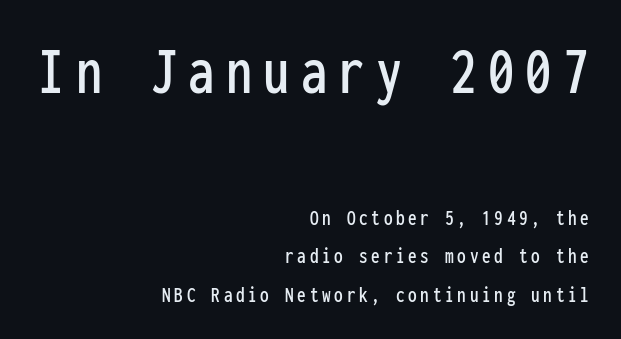
{"serif": "no", "italic": "no", "width": "condensed", "stroke_contrast": "low", "x_height": "medium", "monospaced": "yes", "underline": "no", "align": "right", "line_spacing": "normal", "line_spacing_ratio": 1.67, "larger_block": "first", "size_ratio": 3.04, "glyph_px": 70}
